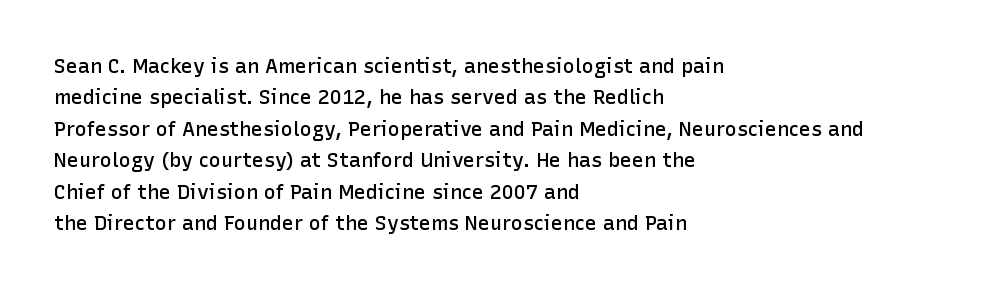
The image shows 20 px text type, upright; set left-aligned, normal line spacing (1.57x), normal letter spacing, not underlined.
